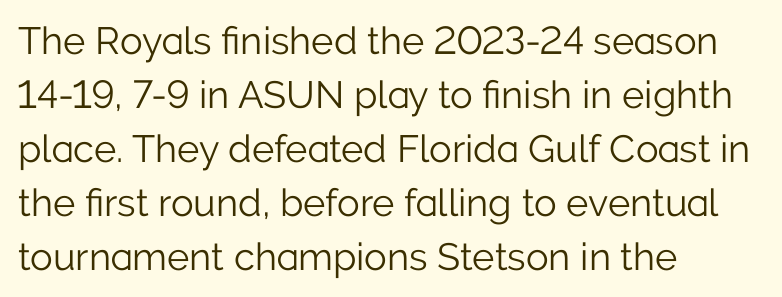
The rendering anchors every line to the left-hand side. Decoration check: the copy has no underline. The face used here is a sans, in the tradition of grotesques and geometrics. How would I describe the line gaps? Plain and ordinary. Vertical stems look standard width or narrower in stroke.
